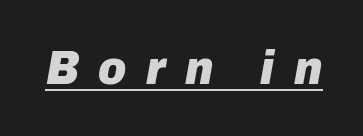
{"italic": "yes", "lean": "right", "slant_degrees": 10, "bold": "yes", "weight": "heavy", "width": "normal", "stroke_contrast": "low", "x_height": "medium", "monospaced": "no", "underline": "yes", "letter_spacing": "wide", "letter_spacing_em": 0.41, "glyph_px": 48}
